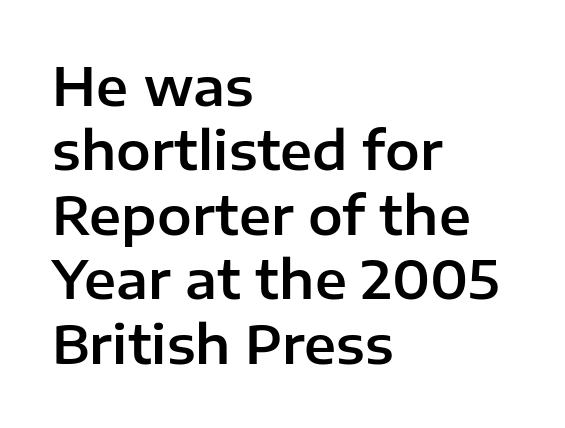
{"serif": "no", "italic": "no", "width": "normal", "stroke_contrast": "low", "x_height": "medium", "monospaced": "no", "underline": "no", "align": "left", "line_spacing_ratio": 1.24, "letter_spacing": "normal", "letter_spacing_em": 0.0, "glyph_px": 52}
